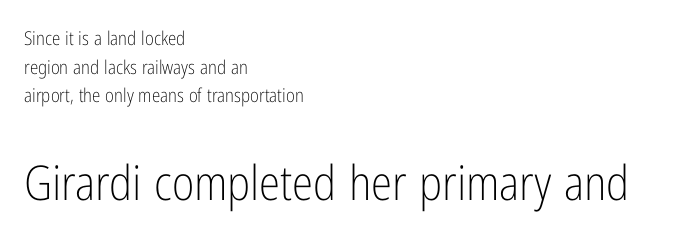
Font category for this specimen: sans-serif. Do the characters align in a grid? No, the font is proportional. The letters stand straight up with perfectly vertical stems. The ragged edge is on the right, which tells us the setting is flush left. Students, observe: this is what conventionally led text looks like. The area under the type is left untouched.
